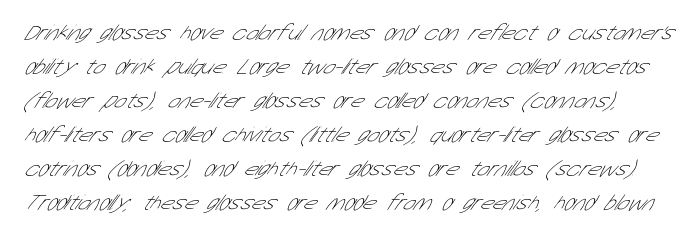
The image shows 22 px text type; set normal line spacing (1.55x), normal letter spacing, not underlined.
